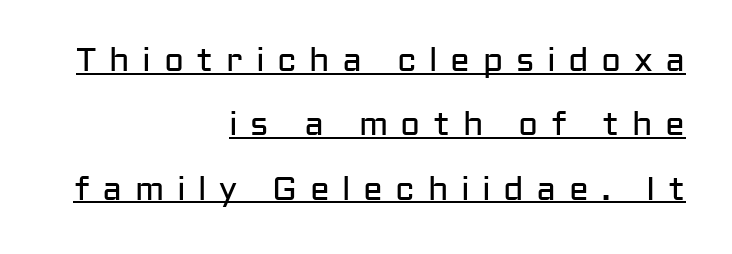
The image shows 33 px regular-weight sans-serif type, upright; set right-aligned, loose line spacing (1.95x), unusually wide letter spacing (+0.38 em), underlined; low stroke contrast and a medium x-height.
